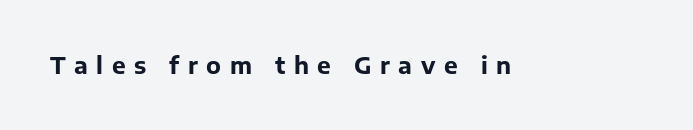
Q: Is the text bold? A: Yes.
Q: Is the text italic (slanted)? A: No, it is upright.
Q: Is the text underlined? A: No.
Q: Is the spacing between letters normal or unusually wide? A: Unusually wide.
